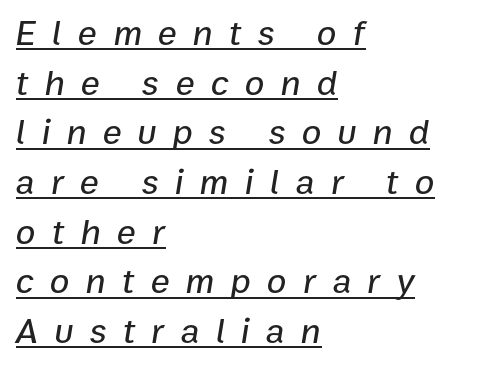
The image shows 36 px text type, italic (leaning right); set left-aligned, normal line spacing (1.38x), unusually wide letter spacing (+0.45 em), underlined; low stroke contrast and a medium x-height.
